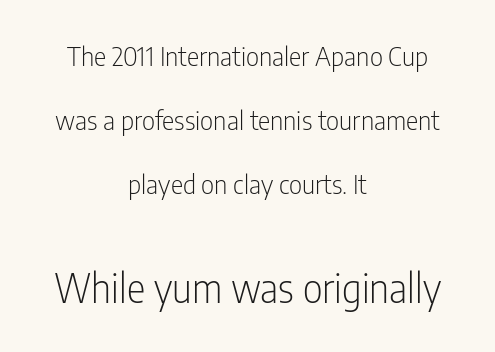
The image shows 39 px light, condensed sans-serif type, upright; set centered, loose line spacing (2.46x), normal letter spacing, not underlined; the second (bottom) block is 1.5x larger; low stroke contrast and a medium x-height.
